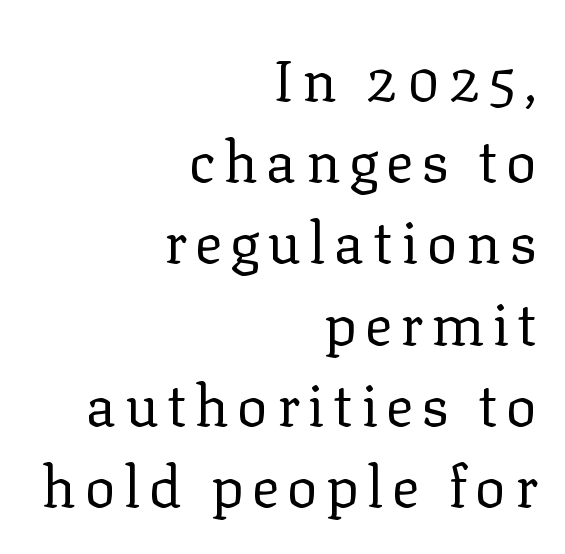
Alignment: flush right. No word sits above an underline. Note: serifs present on the glyphs. Weight: in the light-to-regular range.
